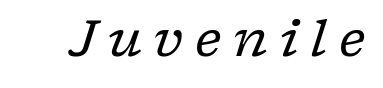
Q: Is the text bold? A: No.
Q: Is the text italic (slanted)? A: Yes, it leans right by about 17 degrees.
Q: Is the typeface a serif or a sans-serif typeface? A: Serif.
Q: Is the text underlined? A: No.
Q: Is the spacing between letters normal or unusually wide? A: Unusually wide.
Q: Width (condensed, normal, or wide)? A: Normal.
Q: Stroke contrast? A: Low.
Q: x-height? A: Medium.
Q: Monospaced? A: No.
